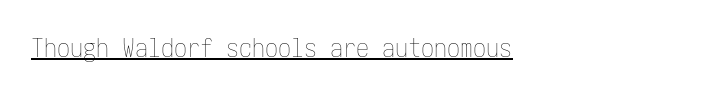
{"italic": "no", "bold": "no", "underline": "yes", "align": "left", "letter_spacing": "normal", "letter_spacing_em": 0.0, "glyph_px": 26}
